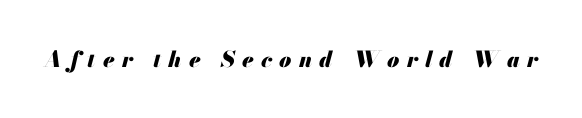
{"italic": "yes", "lean": "right", "slant_degrees": 13, "bold": "yes", "underline": "no", "letter_spacing": "wide", "letter_spacing_em": 0.33, "glyph_px": 22}
